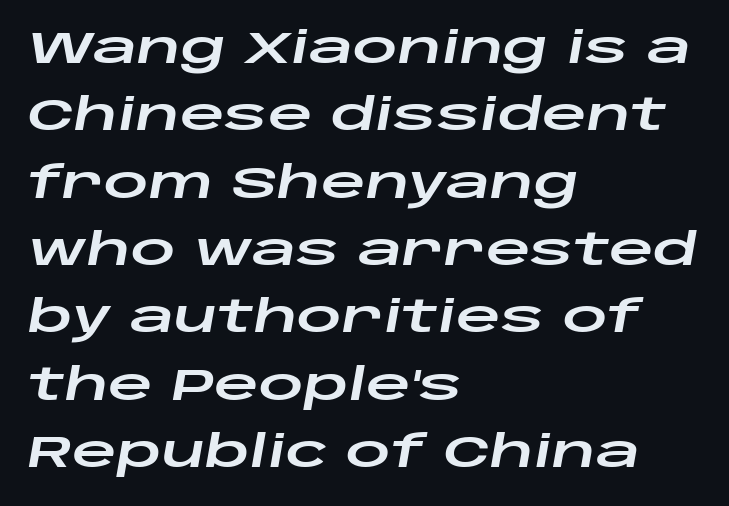
This rendering uses left alignment, leaving the right contour irregular. Here the glyphs are tracked normally, forming tight word shapes. Varying glyph widths throughout — classic text-font behaviour. Just letters on the line, the space beneath them empty. A typesetter would mark this as italic.
